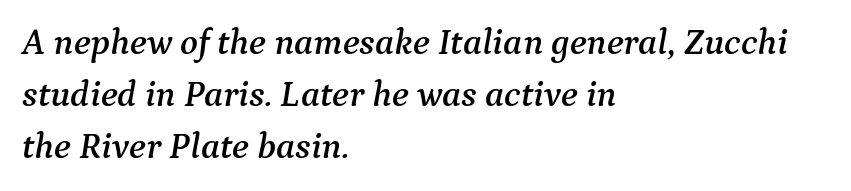
{"serif": "yes", "italic": "yes", "lean": "right", "slant_degrees": 9, "width": "normal", "stroke_contrast": "medium", "x_height": "medium", "monospaced": "no", "underline": "no", "align": "left", "line_spacing": "normal", "line_spacing_ratio": 1.41, "letter_spacing": "normal", "letter_spacing_em": 0.0, "glyph_px": 37}
